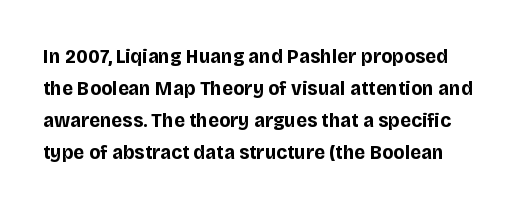
{"italic": "no", "bold": "yes", "underline": "no", "line_spacing": "normal", "line_spacing_ratio": 1.52, "letter_spacing": "normal", "letter_spacing_em": 0.0, "glyph_px": 21}
